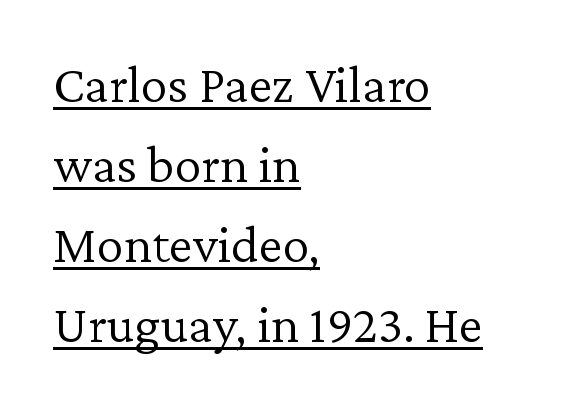
The image shows 54 px light serif type, upright; set left-aligned, normal line spacing (1.48x), normal letter spacing, underlined; low stroke contrast and a medium x-height.
